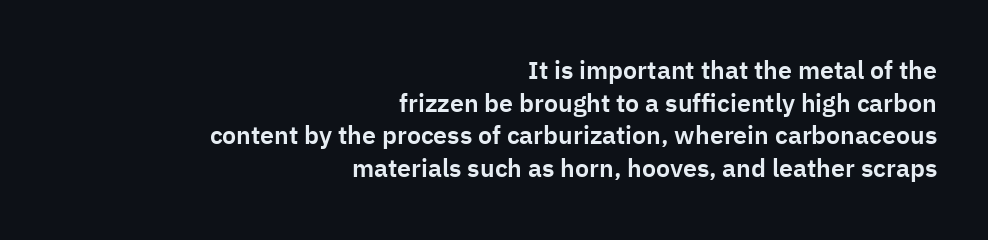
The image shows 25 px text type, upright; set right-aligned, normal line spacing (1.31x), normal letter spacing, not underlined.
